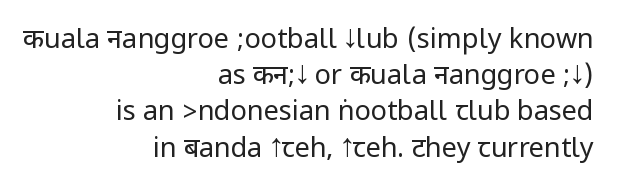
Baseline-to-baseline distance is the conventional proportion of letter height. Is the letter spacing exaggerated? No — it looks like the ordinary default. Heft: none added — not bold. Ordinary non-slanted type is in use. Each row of text sits above clean, open space.
